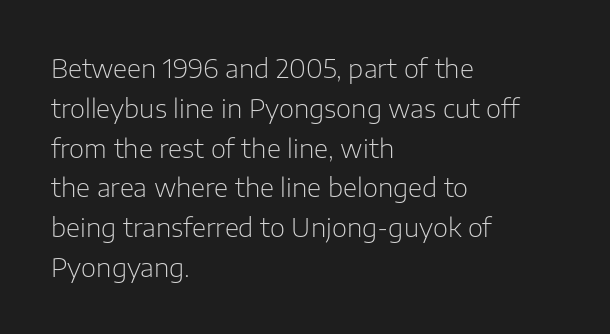
The image shows 26 px text type, upright; set left-aligned, normal line spacing (1.53x), normal letter spacing, not underlined.
